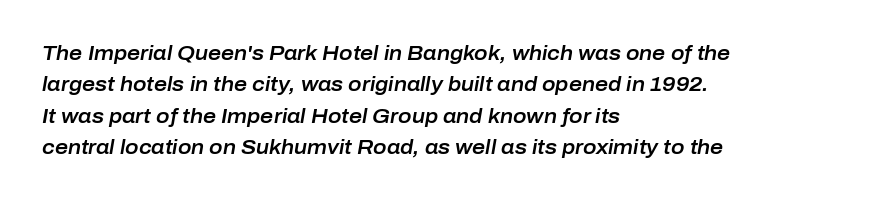
Q: Is the text italic (slanted)? A: Yes, it leans right by about 10 degrees.
Q: Is the text underlined? A: No.
Q: How is the paragraph aligned? A: Left-aligned.
Q: Is the spacing between letters normal or unusually wide? A: Normal.
Q: Is the spacing between lines tight, normal or loose? A: Normal.
